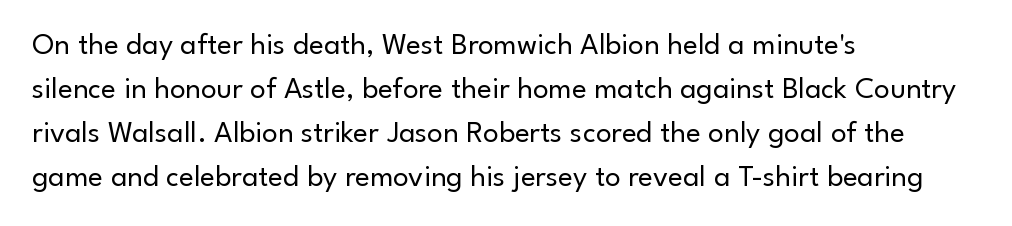
The weight tops out at a normal text grade. Baseline-to-baseline distance is the conventional proportion of letter height. Horizontal alignment here is leftward, the default for most running prose. A bare baseline throughout the passage. Do the letters lean? They stand straight.
